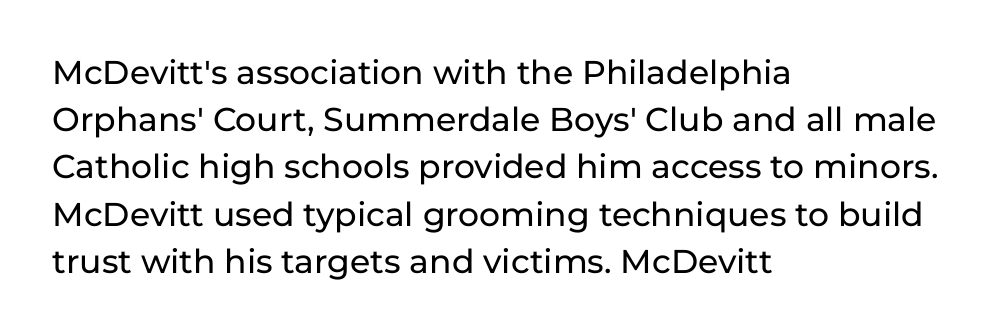
The image shows 33 px sans-serif type, upright; set left-aligned, normal line spacing (1.43x), normal letter spacing, not underlined; low stroke contrast and a medium x-height.
